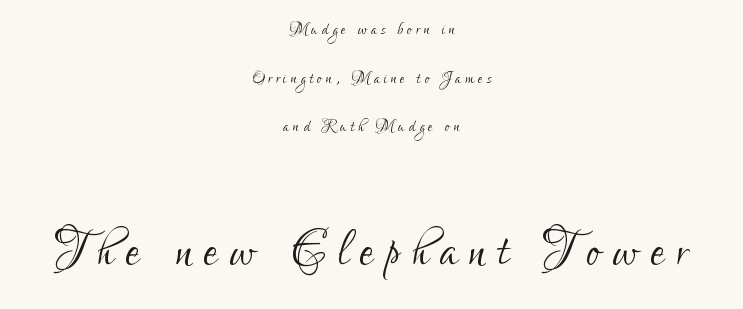
The image shows 65 px light, condensed sans-serif type; set centered, loose line spacing (2.21x), not underlined; the second (bottom) block is 2.95x larger; low stroke contrast and a small x-height.
